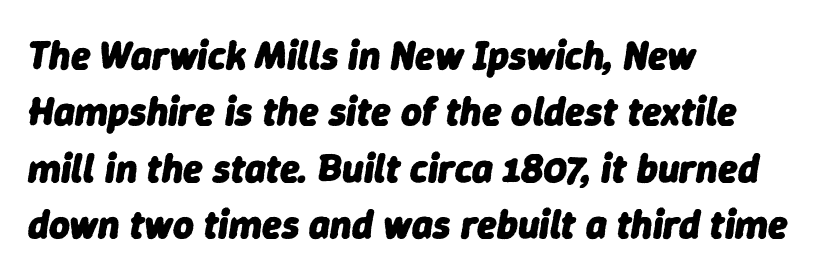
Compared with a centered layout, this one pins lines to the left instead. Proportional: the letters do not fall into vertical columns. A dark, heavy texture on the line: the type is bold. The rendering applies a slant to the glyphs. Unmarked baselines from the first word to the last. Notice how descenders clear the ascenders below comfortably — that's standard leading.
